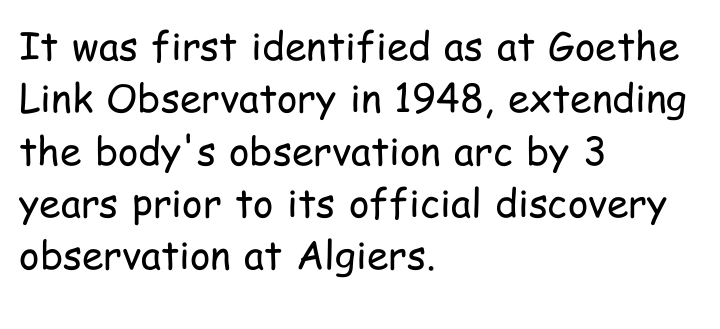
Q: Is the text bold? A: No.
Q: Is the text italic (slanted)? A: No, it is upright.
Q: Is the typeface a serif or a sans-serif typeface? A: Sans-serif.
Q: Is the text underlined? A: No.
Q: How is the paragraph aligned? A: Left-aligned.
Q: Is the spacing between letters normal or unusually wide? A: Normal.
Q: Is the spacing between lines tight, normal or loose? A: Normal.
Q: Width (condensed, normal, or wide)? A: Condensed.
Q: Stroke contrast? A: Low.
Q: x-height? A: Medium.
Q: Monospaced? A: No.
